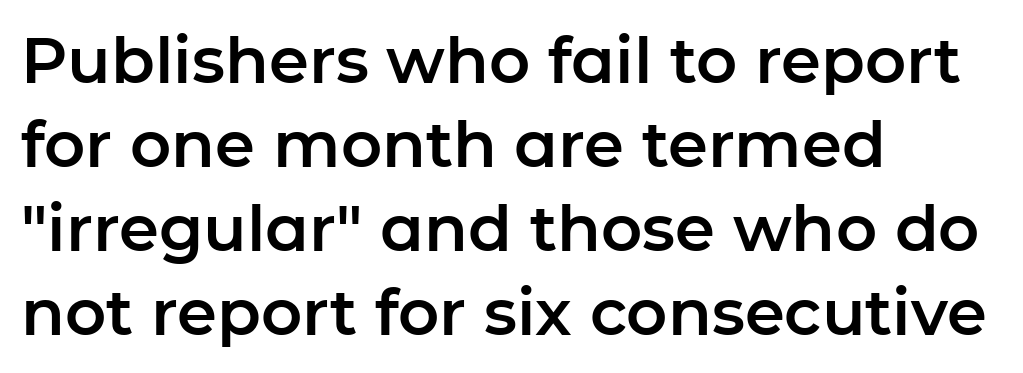
Default kerning and tracking; the words read as compact shapes. These lines are rendered in a variable-pitch font. What's the leading like? Ordinary, nothing unusual. I'd call this a sans setting — the letters go barefoot.
